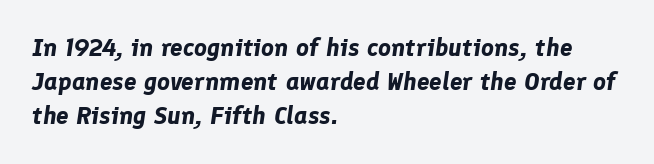
The image shows 25 px bold type, italic (leaning right); set left-aligned, normal line spacing (1.37x), normal letter spacing, not underlined.
